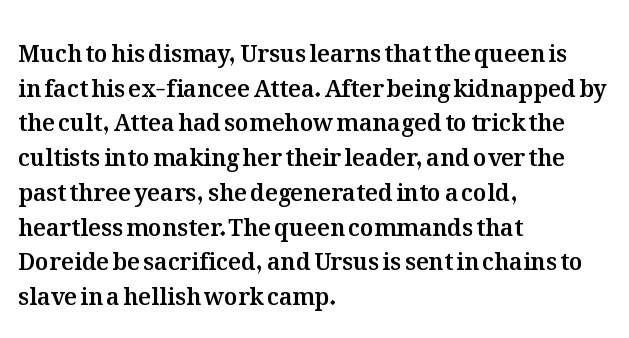
Students, observe: this is what conventionally led text looks like. Has an underline been added? It has not. Words appear dense and cohesive because spacing is normal. If you drew a ruler down the left edge, every line would touch it.
